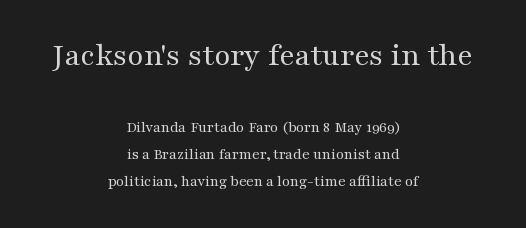
Q: Is the text bold? A: No.
Q: Is the text italic (slanted)? A: No, it is upright.
Q: Is the typeface a serif or a sans-serif typeface? A: Serif.
Q: Is the text underlined? A: No.
Q: How is the paragraph aligned? A: Centered.
Q: Is the spacing between letters normal or unusually wide? A: Normal.
Q: Is the spacing between lines tight, normal or loose? A: Normal.
Q: Which block of text is set in a larger size, the first (top) or the second (bottom)? A: The first (top) one.
Q: Width (condensed, normal, or wide)? A: Wide.
Q: Stroke contrast? A: Medium.
Q: x-height? A: Medium.
Q: Monospaced? A: No.
